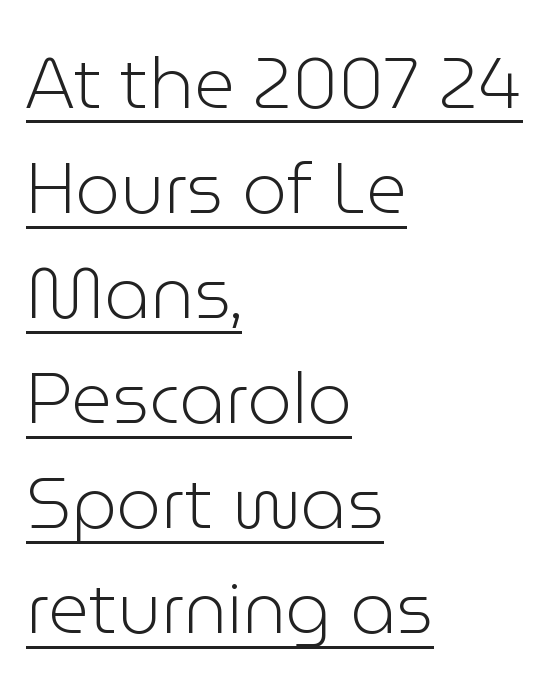
{"serif": "no", "italic": "no", "bold": "no", "weight": "light", "width": "normal", "stroke_contrast": "low", "x_height": "medium", "monospaced": "no", "underline": "yes", "align": "left", "line_spacing": "normal", "line_spacing_ratio": 1.48, "letter_spacing": "normal", "letter_spacing_em": 0.0, "glyph_px": 71}
